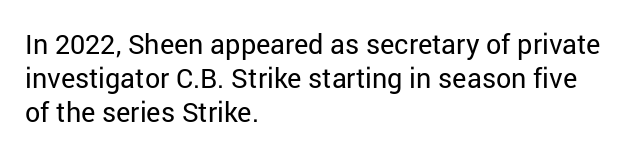
Vertically, the passage feels balanced, rows spaced as you'd expect. The strip under each line holds only bare page. Weight: in the light-to-regular range. Glyph-to-glyph distance matches everyday printed text.
